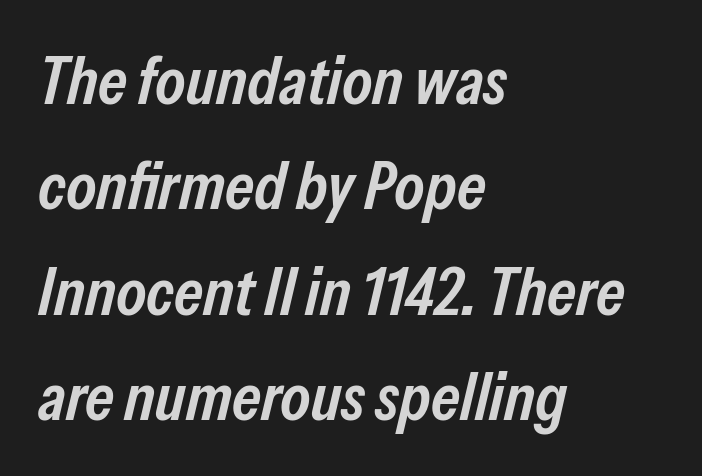
The space beneath each line is pristine and unruled. Is the letter spacing exaggerated? No — it looks like the ordinary default. This is the in-between weight designers call semibold or demi. Is the block centered? No — it sits flush against the left margin.
